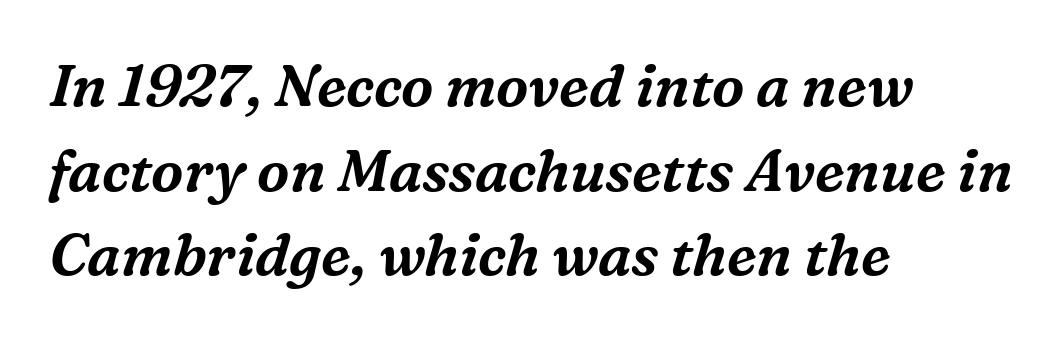
Q: Is the text italic (slanted)? A: Yes, it leans right by about 16 degrees.
Q: Is the typeface a serif or a sans-serif typeface? A: Serif.
Q: Is the text underlined? A: No.
Q: How is the paragraph aligned? A: Left-aligned.
Q: Is the spacing between letters normal or unusually wide? A: Normal.
Q: Is the spacing between lines tight, normal or loose? A: Normal.
Q: Width (condensed, normal, or wide)? A: Normal.
Q: Stroke contrast? A: Medium.
Q: x-height? A: Medium.
Q: Monospaced? A: No.
